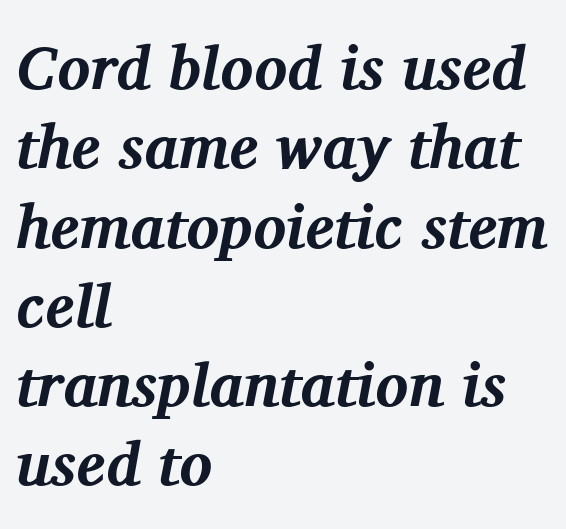
A typesetter would call this proportional, since set widths differ per character. Nobody touched the tracking dial on this one. Descenders hang freely into open space. Notice how descenders clear the ascenders below comfortably — that's standard leading.
